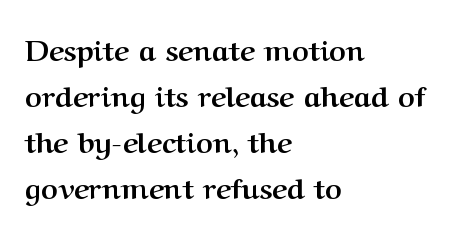
{"serif": "yes", "italic": "no", "bold": "yes", "weight": "semibold", "width": "normal", "stroke_contrast": "medium", "x_height": "medium", "monospaced": "no", "underline": "no", "align": "left", "line_spacing": "normal", "line_spacing_ratio": 1.59, "letter_spacing": "normal", "letter_spacing_em": 0.0, "glyph_px": 29}
